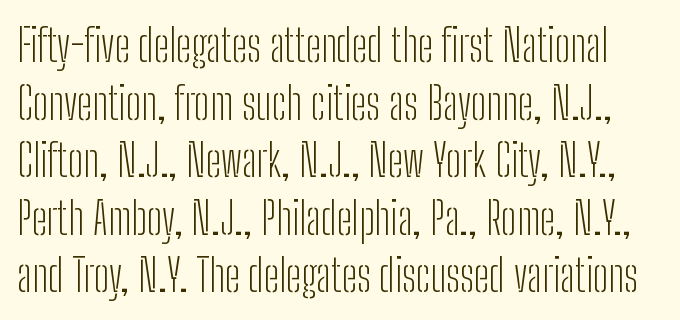
Rule under the text: the space is simply empty. Vertical spacing — default. Does extra space separate the letters? No, they use regular spacing. Think of a printed novel: that variable character pitch is what you see here.
